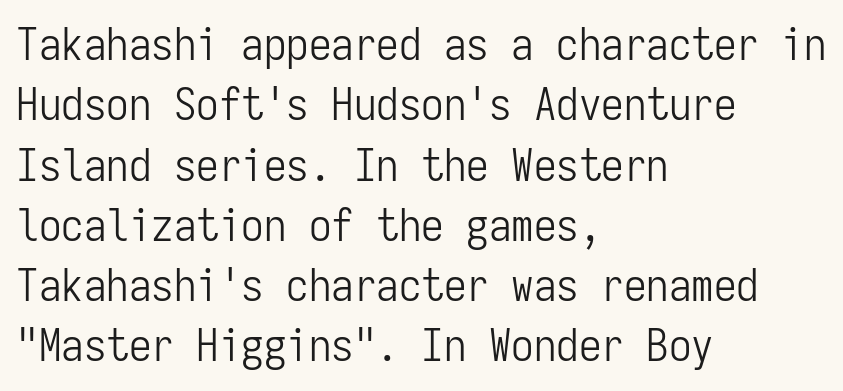
Q: Is the text bold? A: No.
Q: Is the text italic (slanted)? A: No, it is upright.
Q: Is the typeface a serif or a sans-serif typeface? A: Sans-serif.
Q: Is the text underlined? A: No.
Q: How is the paragraph aligned? A: Left-aligned.
Q: Is the spacing between letters normal or unusually wide? A: Normal.
Q: Is the spacing between lines tight, normal or loose? A: Normal.
Q: Width (condensed, normal, or wide)? A: Condensed.
Q: Stroke contrast? A: Low.
Q: x-height? A: Medium.
Q: Monospaced? A: Yes.
